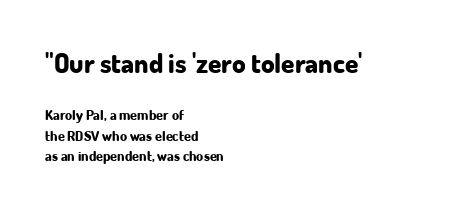
Q: Is the text bold? A: Yes.
Q: Is the text italic (slanted)? A: No, it is upright.
Q: Is the text underlined? A: No.
Q: How is the paragraph aligned? A: Left-aligned.
Q: Is the spacing between letters normal or unusually wide? A: Normal.
Q: Is the spacing between lines tight, normal or loose? A: Normal.
Q: Which block of text is set in a larger size, the first (top) or the second (bottom)? A: The first (top) one.
